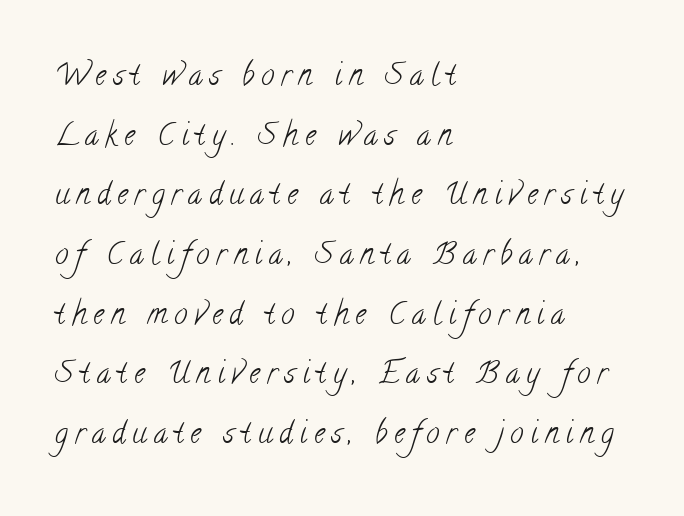
{"bold": "no", "weight": "light", "width": "condensed", "stroke_contrast": "low", "x_height": "small", "monospaced": "no", "underline": "no", "align": "left", "line_spacing": "loose", "line_spacing_ratio": 1.99, "letter_spacing": "wide", "letter_spacing_em": 0.23, "glyph_px": 30}
